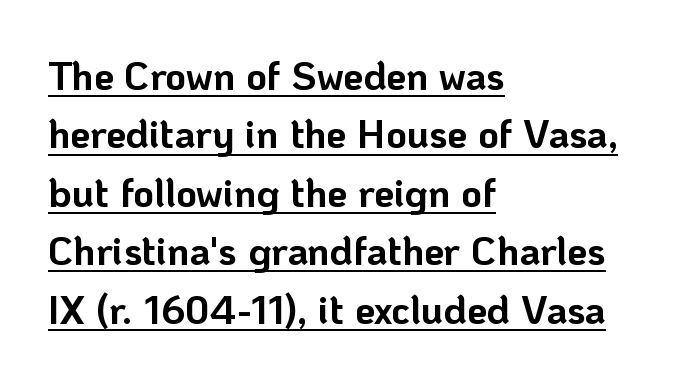
Q: Is the text bold? A: Yes.
Q: Is the text italic (slanted)? A: No, it is upright.
Q: Is the typeface a serif or a sans-serif typeface? A: Sans-serif.
Q: Is the text underlined? A: Yes.
Q: How is the paragraph aligned? A: Left-aligned.
Q: Is the spacing between letters normal or unusually wide? A: Normal.
Q: Is the spacing between lines tight, normal or loose? A: Normal.
Q: Width (condensed, normal, or wide)? A: Normal.
Q: Stroke contrast? A: Low.
Q: x-height? A: Medium.
Q: Monospaced? A: No.
